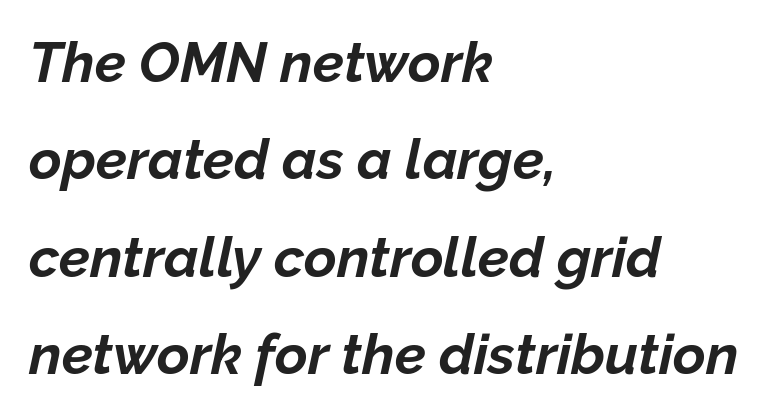
Q: Is the text bold? A: Yes.
Q: Is the text italic (slanted)? A: Yes, it leans right by about 12 degrees.
Q: Is the text underlined? A: No.
Q: How is the paragraph aligned? A: Left-aligned.
Q: Is the spacing between letters normal or unusually wide? A: Normal.
Q: Width (condensed, normal, or wide)? A: Normal.
Q: Stroke contrast? A: Low.
Q: x-height? A: Medium.
Q: Monospaced? A: No.
